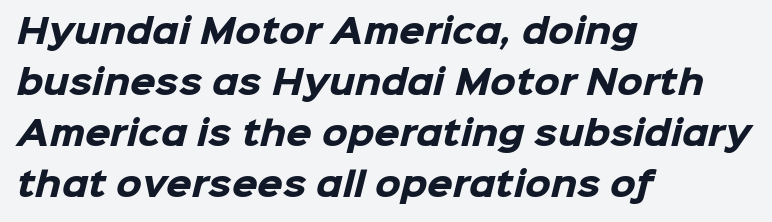
The image shows 33 px heavy sans-serif type; set left-aligned, normal line spacing (1.55x), normal letter spacing, not underlined; low stroke contrast and a medium x-height.
